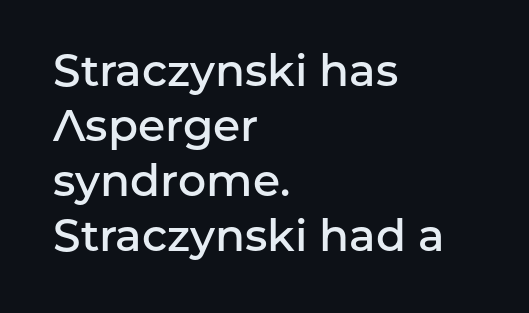
Q: Is the text bold? A: Semi-bold.
Q: Is the text italic (slanted)? A: No, it is upright.
Q: Is the typeface a serif or a sans-serif typeface? A: Sans-serif.
Q: Is the text underlined? A: No.
Q: How is the paragraph aligned? A: Left-aligned.
Q: Is the spacing between letters normal or unusually wide? A: Normal.
Q: Is the spacing between lines tight, normal or loose? A: Normal.
Q: Width (condensed, normal, or wide)? A: Normal.
Q: Stroke contrast? A: Low.
Q: x-height? A: Medium.
Q: Monospaced? A: No.
